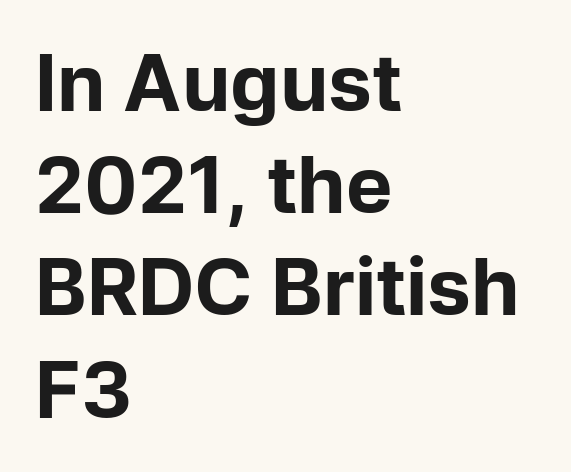
Q: Is the text bold? A: Yes.
Q: Is the text italic (slanted)? A: No, it is upright.
Q: Is the typeface a serif or a sans-serif typeface? A: Sans-serif.
Q: Is the text underlined? A: No.
Q: How is the paragraph aligned? A: Left-aligned.
Q: Is the spacing between letters normal or unusually wide? A: Normal.
Q: Is the spacing between lines tight, normal or loose? A: Normal.
Q: Width (condensed, normal, or wide)? A: Normal.
Q: Stroke contrast? A: Low.
Q: x-height? A: Medium.
Q: Monospaced? A: No.
